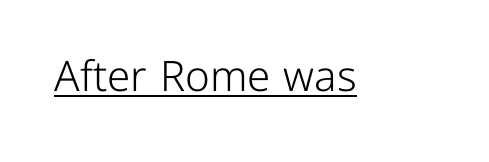
The image shows 42 px light sans-serif type, upright; set normal letter spacing, underlined; low stroke contrast and a medium x-height.
